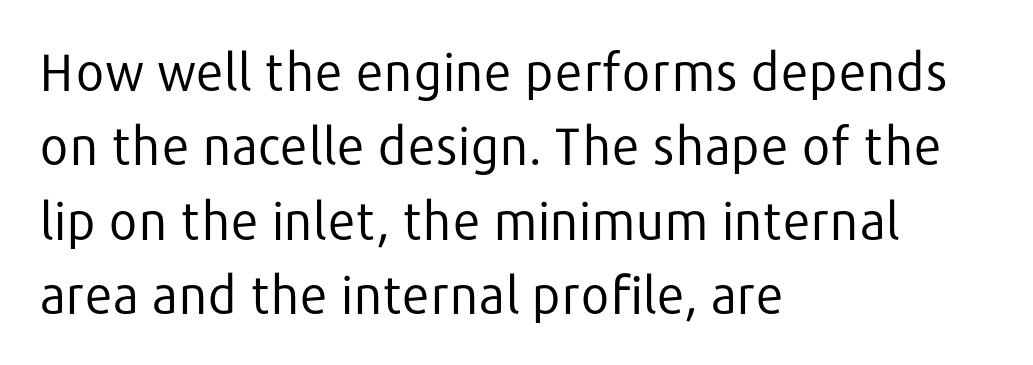
The image shows 51 px regular-weight sans-serif type, upright; set left-aligned, normal line spacing (1.46x), normal letter spacing, not underlined; low stroke contrast and a medium x-height.
